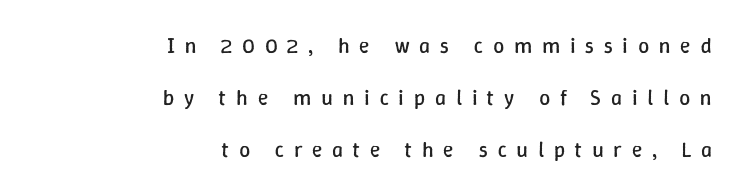
{"italic": "no", "bold": "no", "underline": "no", "align": "right", "line_spacing": "loose", "line_spacing_ratio": 2.36, "letter_spacing": "wide", "letter_spacing_em": 0.44, "glyph_px": 22}
